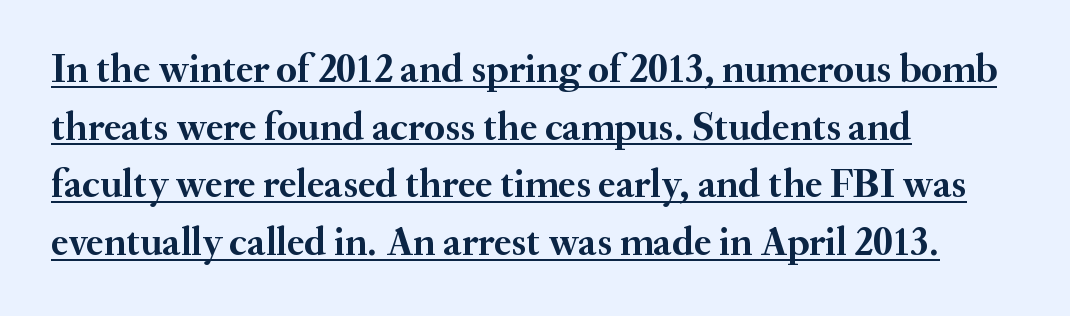
The sample's only ornament is a line tracing under the words. Is the block centered? No — it sits flush against the left margin. Observe the serifs anchoring each vertical stroke in this sample. You can tell it's not italic because the verticals are truly vertical.
